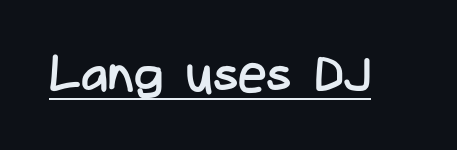
{"serif": "no", "italic": "no", "bold": "no", "weight": "regular", "width": "condensed", "stroke_contrast": "low", "x_height": "medium", "monospaced": "no", "underline": "yes", "letter_spacing": "normal", "letter_spacing_em": 0.0, "glyph_px": 51}
